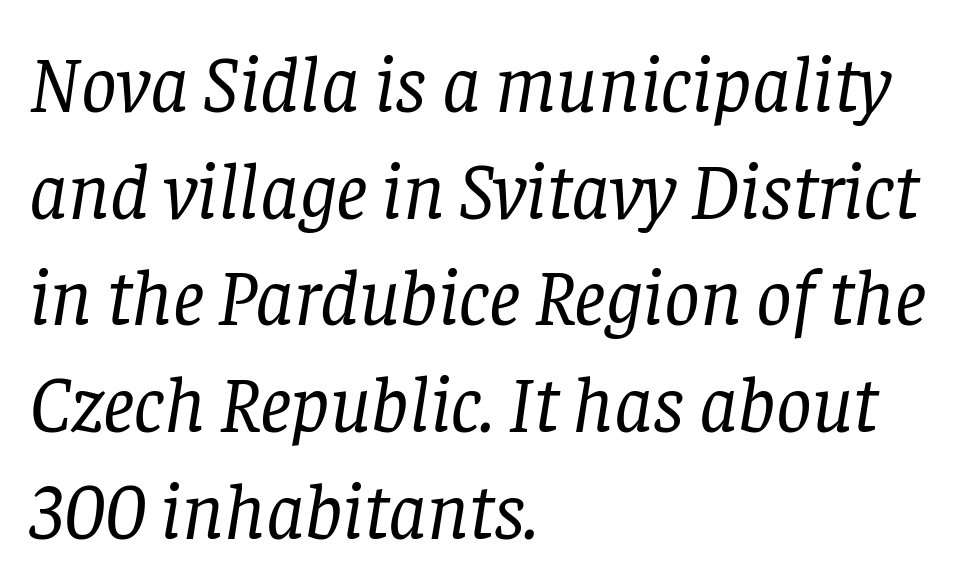
Stems here are at most as thick as an everyday book face. In terms of leading, this rendering sits right in the middle. Characters follow at the spacing the type designer built in. These lines are set flush left with a ragged right edge. The characters display serif detailing at their extremities. In terms of posture, this sample is oblique.
